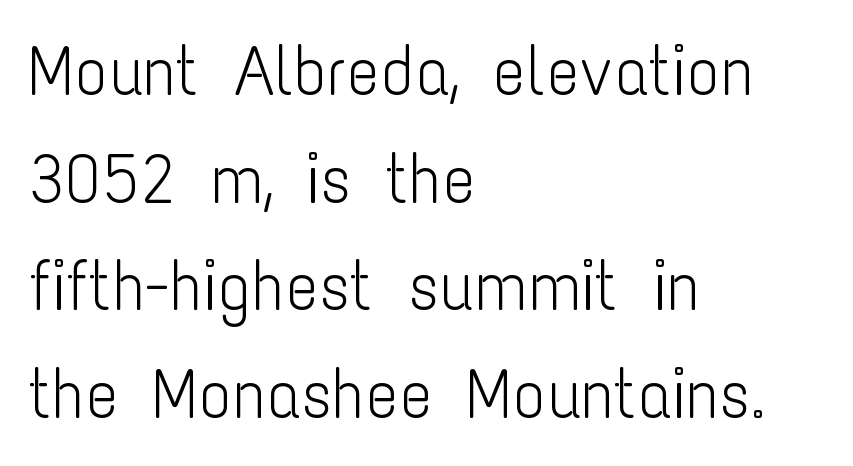
{"serif": "no", "italic": "no", "bold": "no", "weight": "light", "width": "condensed", "stroke_contrast": "low", "x_height": "medium", "monospaced": "no", "underline": "no", "align": "left", "line_spacing": "normal", "line_spacing_ratio": 1.56, "letter_spacing": "normal", "letter_spacing_em": 0.0, "glyph_px": 69}
